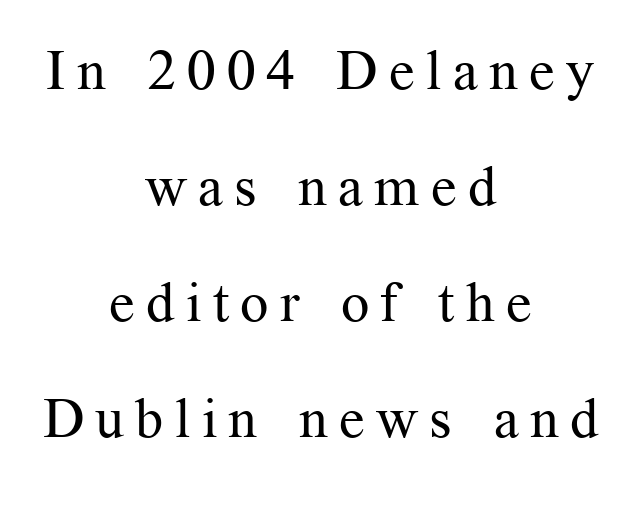
Q: Is the text bold? A: No.
Q: Is the text italic (slanted)? A: No, it is upright.
Q: Is the typeface a serif or a sans-serif typeface? A: Serif.
Q: Is the text underlined? A: No.
Q: How is the paragraph aligned? A: Centered.
Q: Is the spacing between letters normal or unusually wide? A: Unusually wide.
Q: Is the spacing between lines tight, normal or loose? A: Loose.
Q: Width (condensed, normal, or wide)? A: Normal.
Q: Stroke contrast? A: Medium.
Q: x-height? A: Medium.
Q: Monospaced? A: No.
